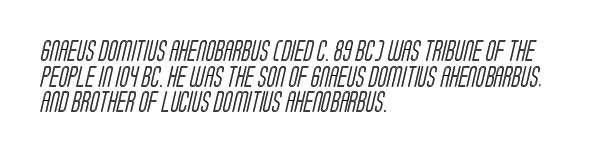
Horizontal alignment here is leftward, the default for most running prose. Words appear dense and cohesive because spacing is normal. Lines of text with bare space underneath.
